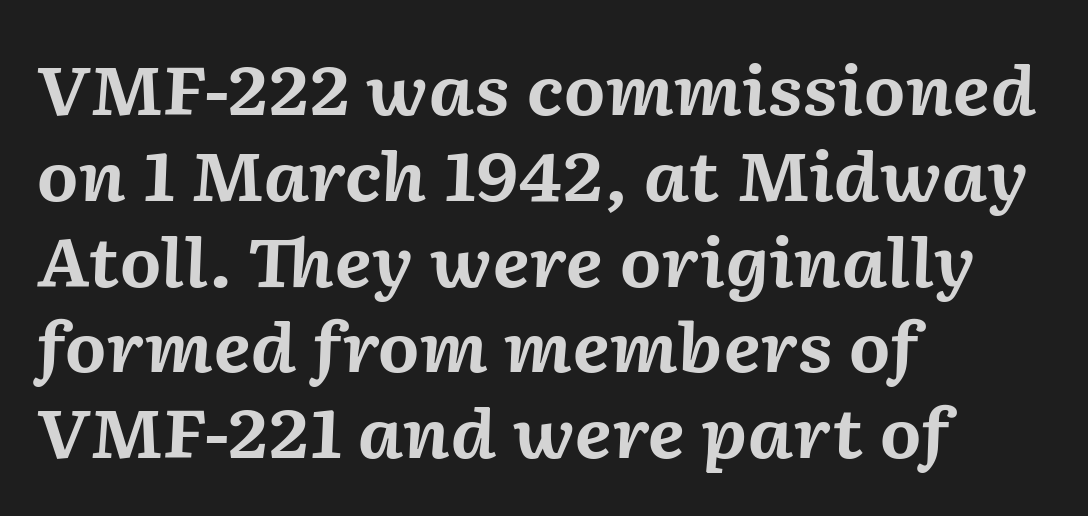
The image shows 67 px bold type, italic (leaning right); set left-aligned, normal line spacing (1.28x), normal letter spacing, not underlined; medium stroke contrast and a medium x-height.
